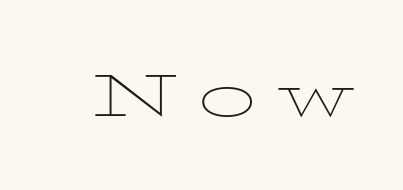
Q: Is the text bold? A: No.
Q: Is the text italic (slanted)? A: No, it is upright.
Q: Is the typeface a serif or a sans-serif typeface? A: Serif.
Q: Is the text underlined? A: No.
Q: Is the spacing between letters normal or unusually wide? A: Unusually wide.
Q: Width (condensed, normal, or wide)? A: Wide.
Q: Stroke contrast? A: Low.
Q: x-height? A: Medium.
Q: Monospaced? A: No.
